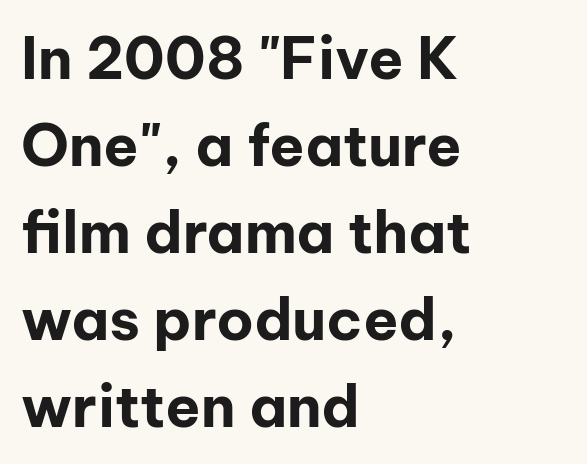
Nothing sits at the stroke ends, so this counts as sans-serif. Leftover space on each line is placed entirely after the last word. In terms of leading, this rendering sits right in the middle. Short note: letters normally spaced. A typesetter would call this proportional, since set widths differ per character.
